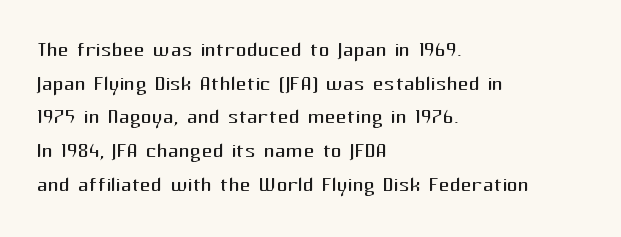
{"italic": "no", "bold": "no", "underline": "no", "align": "left", "line_spacing": "normal", "line_spacing_ratio": 1.25, "letter_spacing": "normal", "letter_spacing_em": 0.0, "glyph_px": 27}
